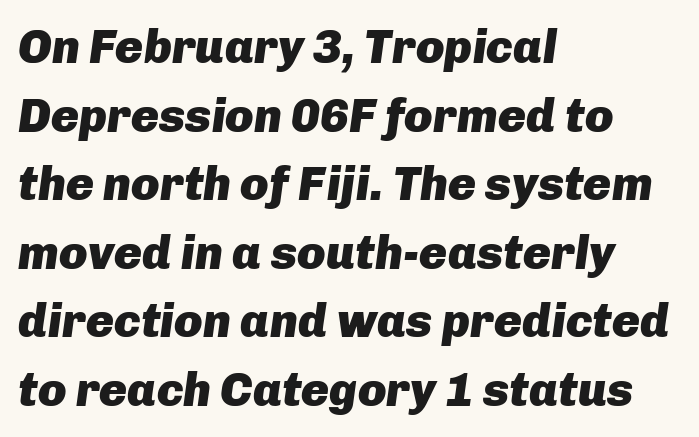
Q: Is the text bold? A: Yes.
Q: Is the text italic (slanted)? A: Yes, it leans right by about 8 degrees.
Q: Is the text underlined? A: No.
Q: How is the paragraph aligned? A: Left-aligned.
Q: Is the spacing between letters normal or unusually wide? A: Normal.
Q: Is the spacing between lines tight, normal or loose? A: Normal.
Q: Width (condensed, normal, or wide)? A: Normal.
Q: Stroke contrast? A: Low.
Q: x-height? A: Medium.
Q: Monospaced? A: No.
